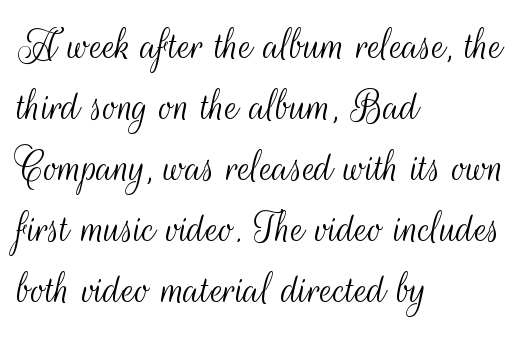
The image shows 47 px light, condensed sans-serif type; set left-aligned, normal line spacing (1.3x), normal letter spacing, not underlined; medium stroke contrast and a small x-height.
